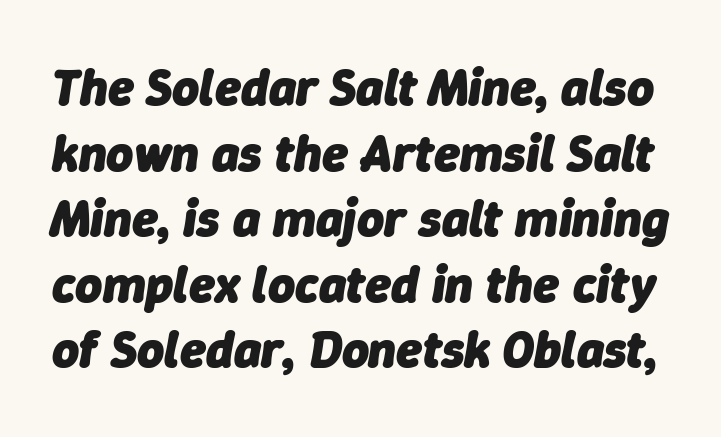
The image shows 52 px heavy type, italic (leaning right); set normal line spacing (1.26x), normal letter spacing, not underlined; low stroke contrast and a medium x-height.
